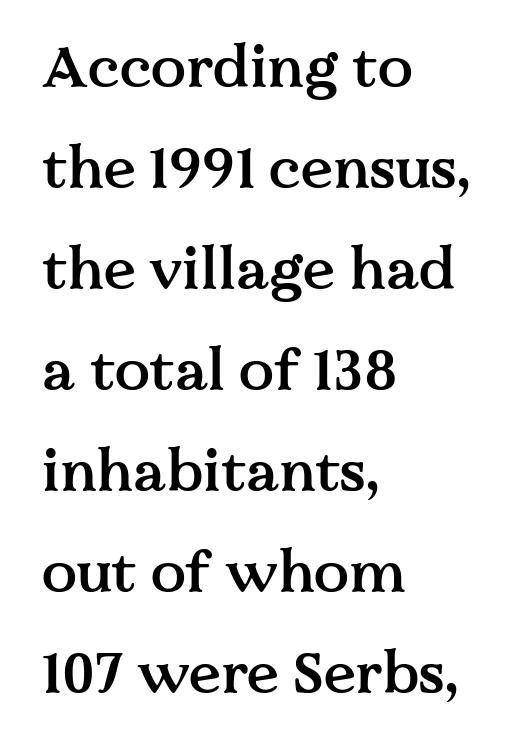
Q: Is the text bold? A: Semi-bold.
Q: Is the text italic (slanted)? A: No, it is upright.
Q: Is the typeface a serif or a sans-serif typeface? A: Serif.
Q: Is the text underlined? A: No.
Q: How is the paragraph aligned? A: Left-aligned.
Q: Is the spacing between letters normal or unusually wide? A: Normal.
Q: Width (condensed, normal, or wide)? A: Normal.
Q: Stroke contrast? A: Medium.
Q: x-height? A: Medium.
Q: Monospaced? A: No.
